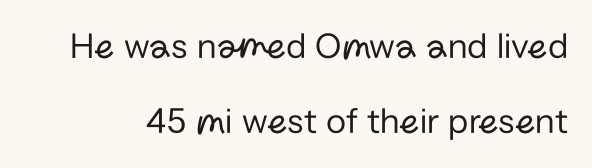
Style check: upright. The line-height multiplier appears high, well above default. Spacing verdict: proportional, widths tailored to each character. The strokes are not fattened; the text isn't bold. Is this a sans? Yes — the strokes have no serifs. The passage shown has conventional tracking throughout.
